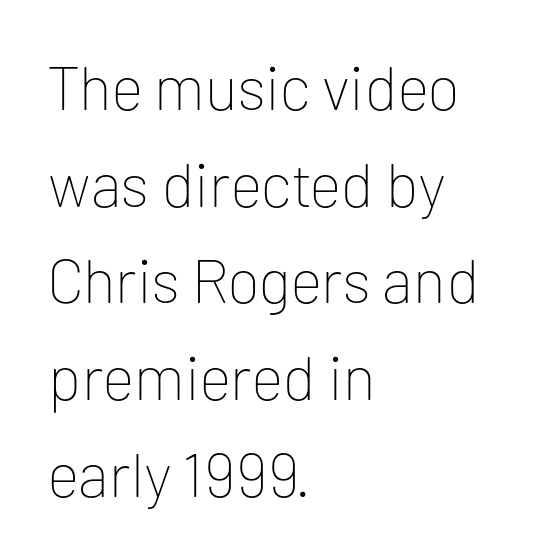
Q: Is the text bold? A: No.
Q: Is the text italic (slanted)? A: No, it is upright.
Q: Is the typeface a serif or a sans-serif typeface? A: Sans-serif.
Q: Is the text underlined? A: No.
Q: How is the paragraph aligned? A: Left-aligned.
Q: Is the spacing between letters normal or unusually wide? A: Normal.
Q: Is the spacing between lines tight, normal or loose? A: Normal.
Q: Width (condensed, normal, or wide)? A: Normal.
Q: Stroke contrast? A: Low.
Q: x-height? A: Medium.
Q: Monospaced? A: No.
